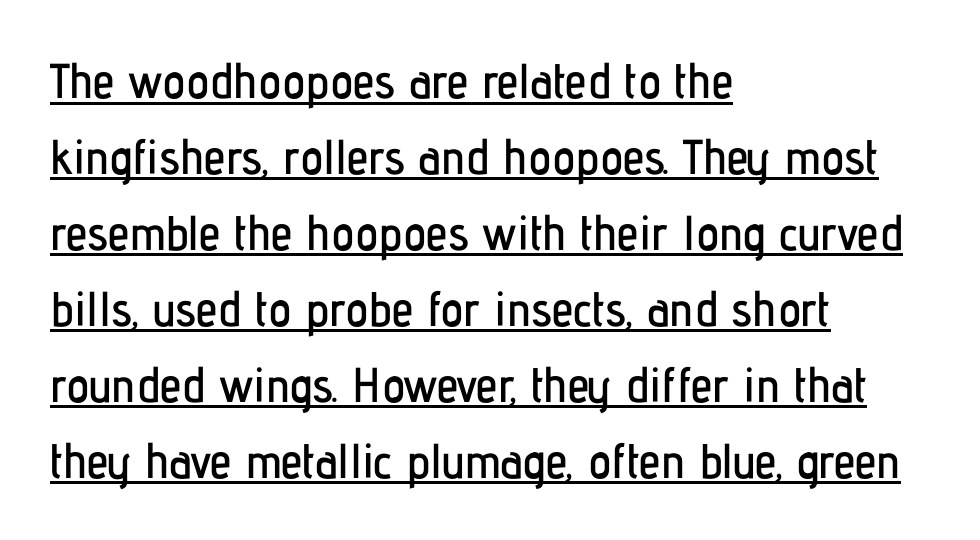
{"serif": "no", "italic": "no", "width": "condensed", "stroke_contrast": "low", "x_height": "medium", "monospaced": "no", "underline": "yes", "align": "left", "line_spacing": "normal", "line_spacing_ratio": 1.55, "letter_spacing": "normal", "letter_spacing_em": 0.0, "glyph_px": 49}
